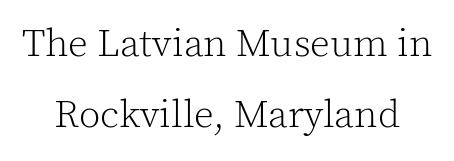
{"serif": "yes", "italic": "no", "bold": "no", "weight": "light", "width": "normal", "x_height": "medium", "monospaced": "no", "underline": "no", "line_spacing_ratio": 1.81, "letter_spacing": "normal", "letter_spacing_em": 0.0, "glyph_px": 39}
